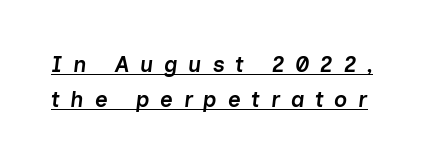
The image shows 22 px text type, italic (leaning right); set normal line spacing (1.57x), unusually wide letter spacing (+0.49 em), underlined.
